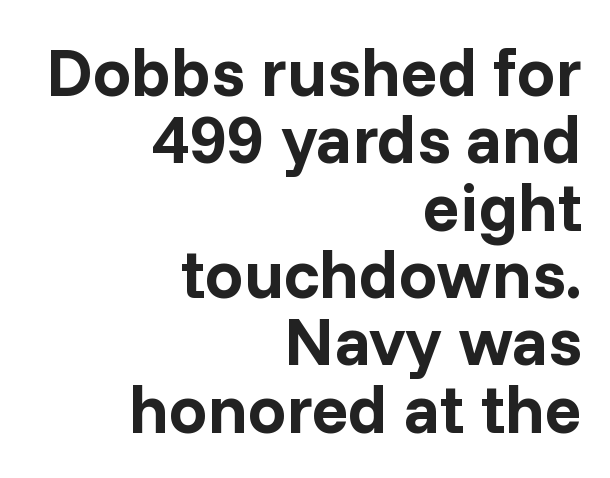
Q: Is the text bold? A: Yes.
Q: Is the text italic (slanted)? A: No, it is upright.
Q: Is the typeface a serif or a sans-serif typeface? A: Sans-serif.
Q: Is the text underlined? A: No.
Q: How is the paragraph aligned? A: Right-aligned.
Q: Is the spacing between letters normal or unusually wide? A: Normal.
Q: Is the spacing between lines tight, normal or loose? A: Tight.
Q: Width (condensed, normal, or wide)? A: Normal.
Q: Stroke contrast? A: Low.
Q: x-height? A: Medium.
Q: Monospaced? A: No.
